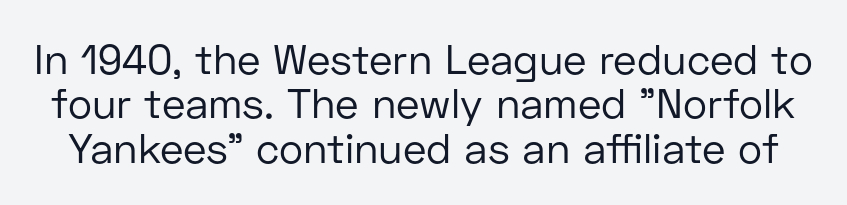
The image shows 41 px regular-weight sans-serif type, upright; set tight line spacing (1.08x), normal letter spacing, not underlined; low stroke contrast and a medium x-height.
